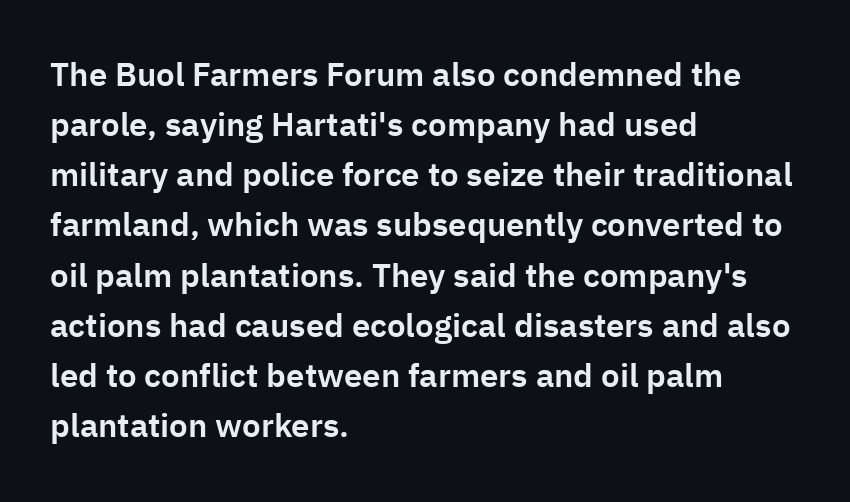
{"serif": "no", "italic": "no", "width": "normal", "stroke_contrast": "low", "x_height": "medium", "monospaced": "no", "underline": "no", "align": "left", "line_spacing": "normal", "line_spacing_ratio": 1.52, "letter_spacing": "normal", "letter_spacing_em": 0.0, "glyph_px": 33}
